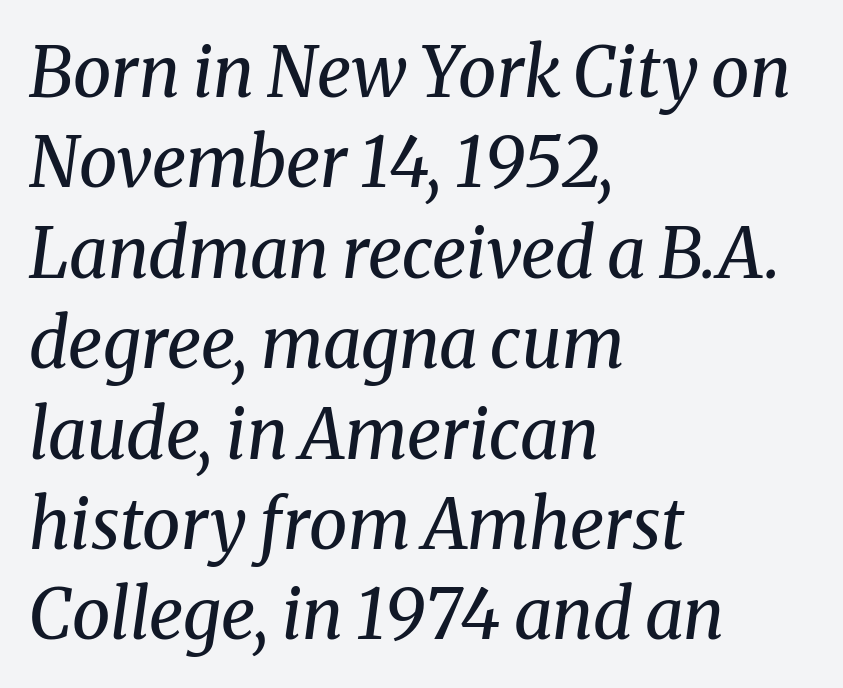
These lines are composed in type with serifs. The tracking reads as untouched default to a designer's eye. Where is the straight margin? On the left. The letters advance in unequal steps, a hallmark of proportional type. The glyphs are unaccompanied by any horizontal stroke below them.
